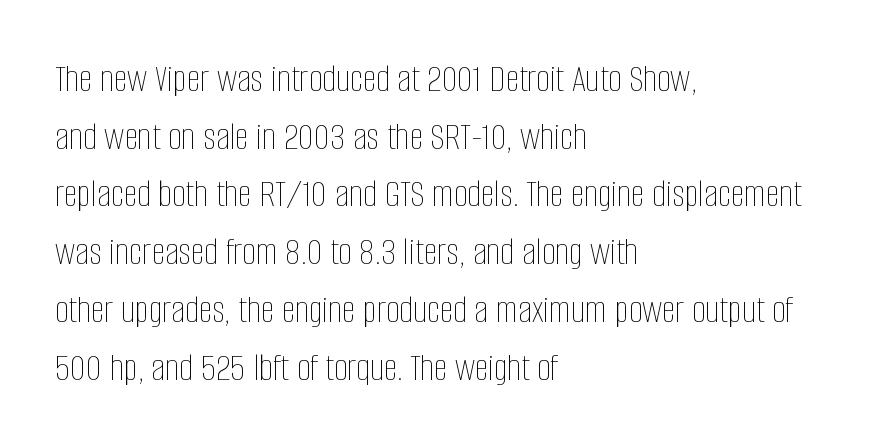
Q: Is the text bold? A: No.
Q: Is the text italic (slanted)? A: No, it is upright.
Q: Is the text underlined? A: No.
Q: How is the paragraph aligned? A: Left-aligned.
Q: Is the spacing between letters normal or unusually wide? A: Normal.
Q: Is the spacing between lines tight, normal or loose? A: Normal.
Q: Width (condensed, normal, or wide)? A: Condensed.
Q: Stroke contrast? A: Low.
Q: x-height? A: Large.
Q: Monospaced? A: No.
